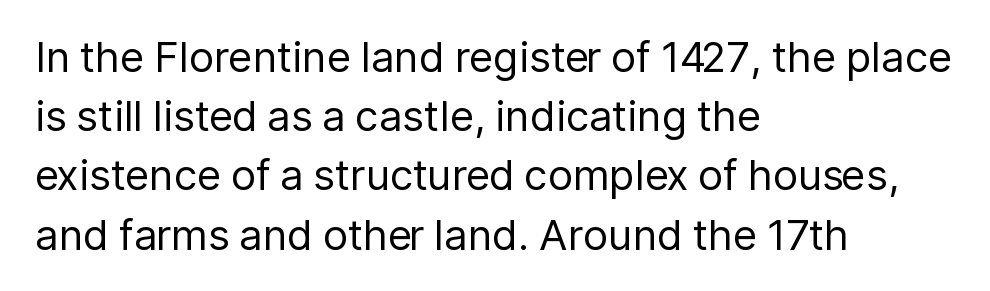
A classic flush-left, rag-right setting is used for this passage. A typesetter would mark this as roman, not italic. Here the glyphs are tracked normally, forming tight word shapes. No heavy texture on the line: the type isn't bold.
